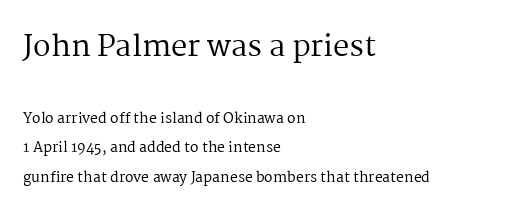
This is roman type, the default non-slanted kind. The letters look calm and open, with moderate or lighter stems. You can tell from the footed stems that serif type was used. This sample is left-justified, so line endings fall wherever the words run out. Check the space under the baseline: it is left empty.
